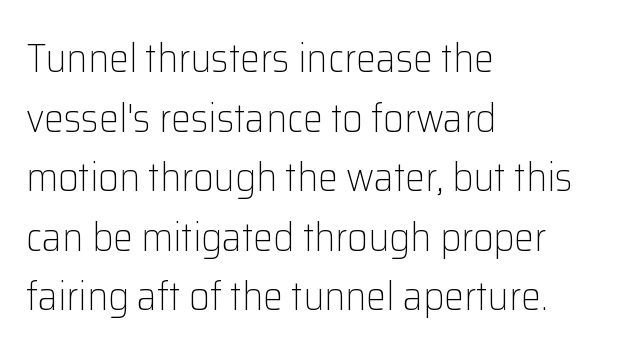
Character widths vary here, with narrow letters taking less room than wide ones. The weight tops out at a normal text grade. The type sits square on the baseline with zero lean. Each word holds together tightly as a unit, with standard inter-letter gaps.
